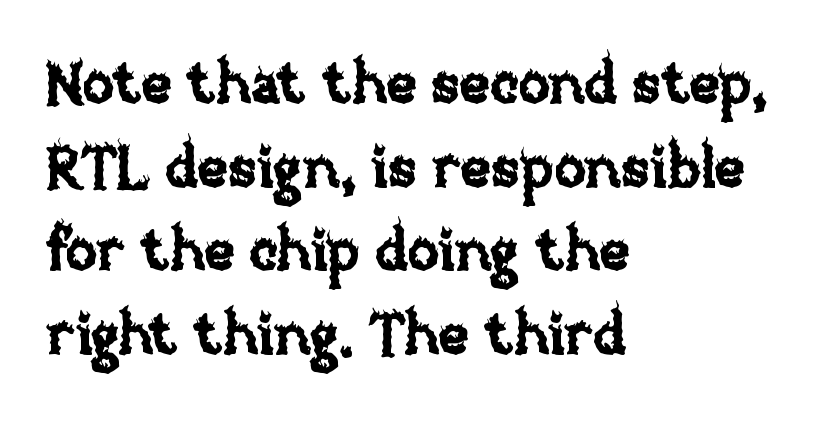
The letters advance in unequal steps, a hallmark of proportional type. What stands out about the letter spacing? Nothing — it is the standard amount. A classic flush-left, rag-right setting is used for this passage. Notice how descenders clear the ascenders below comfortably — that's standard leading. Is there any slant? The stems are plumb.
